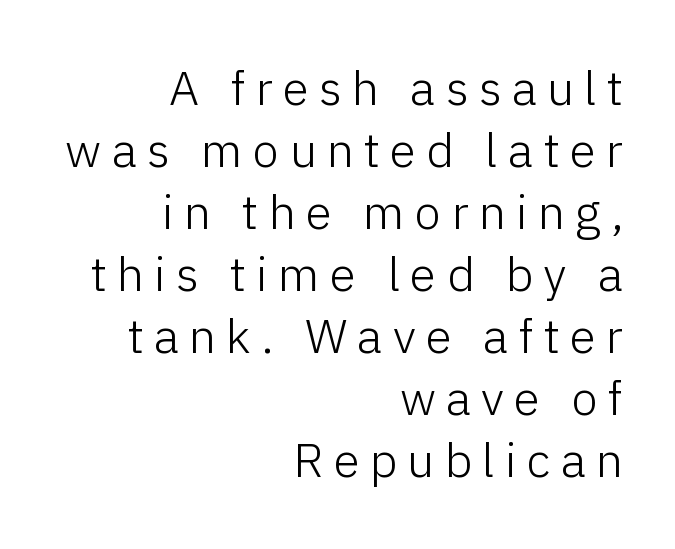
Q: Is the text bold? A: No.
Q: Is the text italic (slanted)? A: No, it is upright.
Q: Is the typeface a serif or a sans-serif typeface? A: Sans-serif.
Q: Is the text underlined? A: No.
Q: How is the paragraph aligned? A: Right-aligned.
Q: Is the spacing between letters normal or unusually wide? A: Unusually wide.
Q: Is the spacing between lines tight, normal or loose? A: Normal.
Q: Width (condensed, normal, or wide)? A: Normal.
Q: Stroke contrast? A: Low.
Q: x-height? A: Medium.
Q: Monospaced? A: No.
